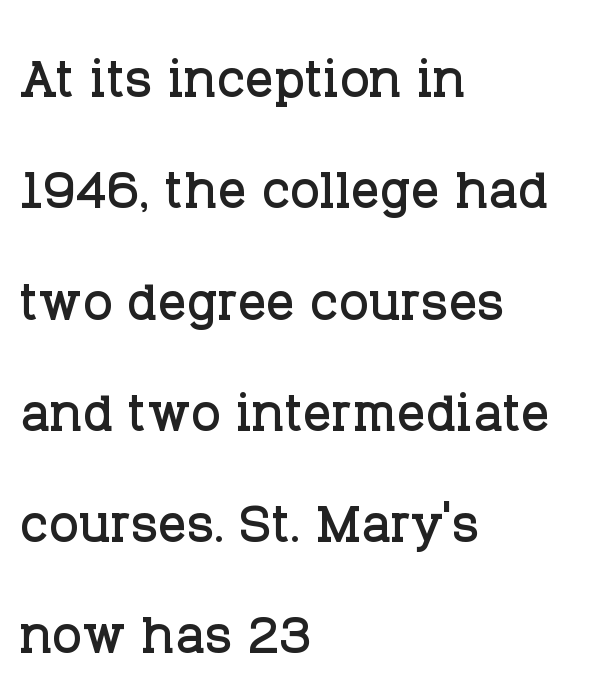
The image shows 70 px serif type, upright; set left-aligned, normal line spacing (1.59x), normal letter spacing, not underlined; low stroke contrast and a large x-height.
